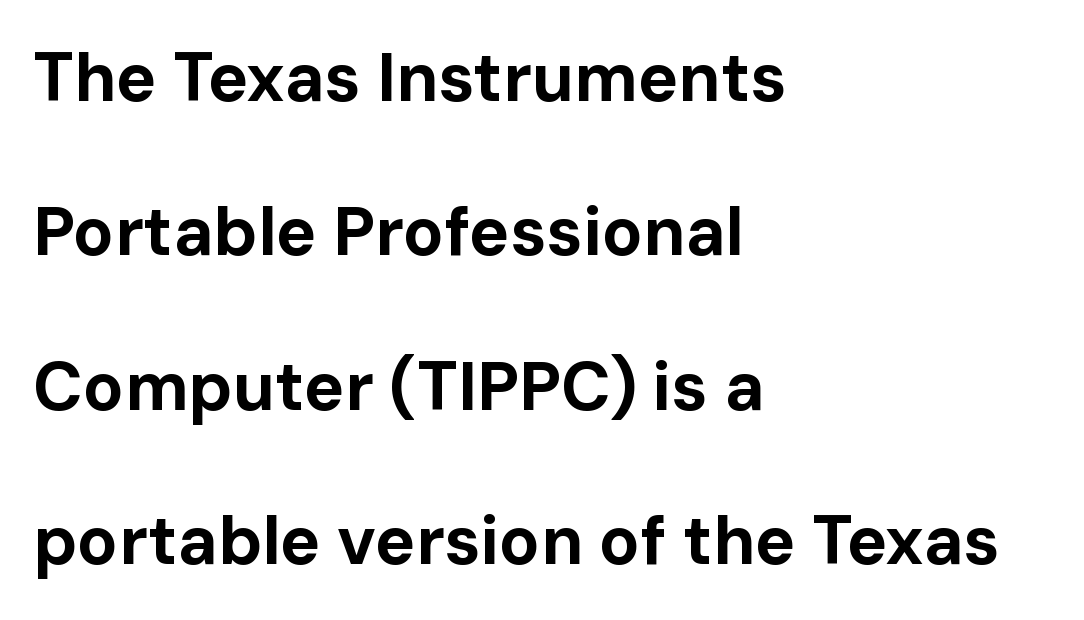
The image shows 68 px bold sans-serif type, upright; set left-aligned, loose line spacing (2.27x), normal letter spacing, not underlined; low stroke contrast and a medium x-height.
